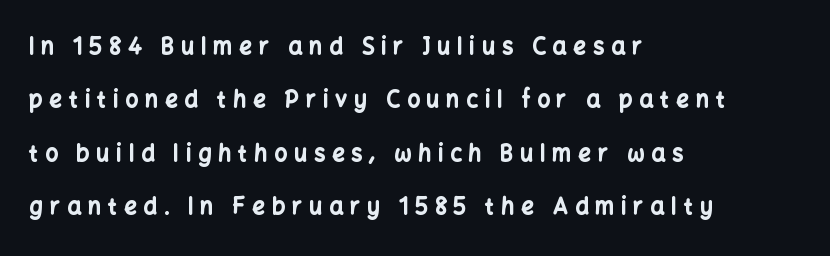
{"italic": "no", "bold": "yes", "underline": "no", "align": "left", "line_spacing": "loose", "line_spacing_ratio": 2.43, "letter_spacing": "wide", "letter_spacing_em": 0.32, "glyph_px": 22}
